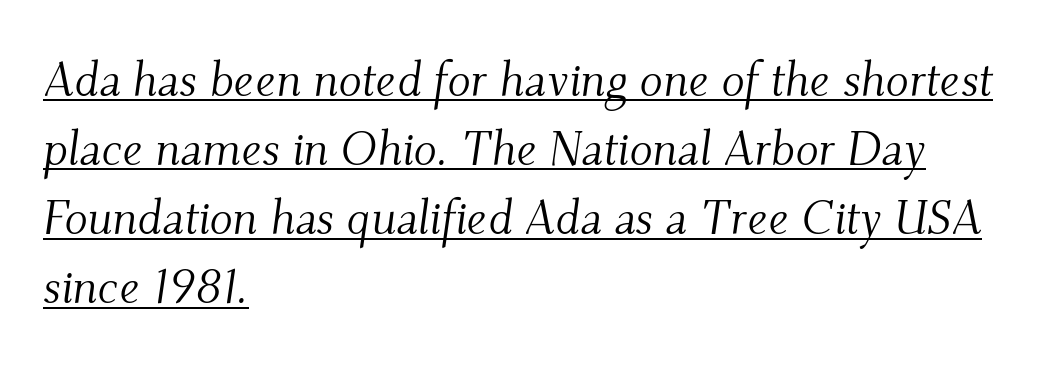
This sample is left-justified, so line endings fall wherever the words run out. Has an underline been added? It has. Looks like regular typesetting: each glyph gets only the width it needs. Students, note that the glyphs here touch the page at normal intervals. Rows of type keep a routine distance in the vertical direction. Unbolded letterforms with no extra heft.
